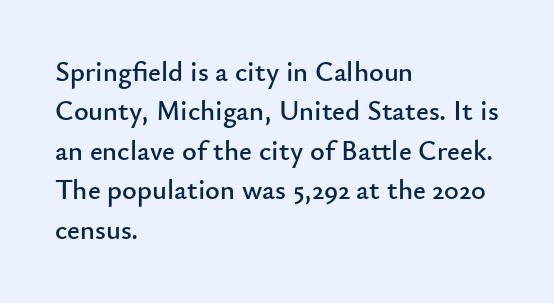
Notice how descenders clear the ascenders below comfortably — that's standard leading. This rendering employs a face without finishing strokes, i.e., a sans-serif. The type sits square on the baseline with zero lean. Varying glyph widths throughout — classic text-font behaviour.
